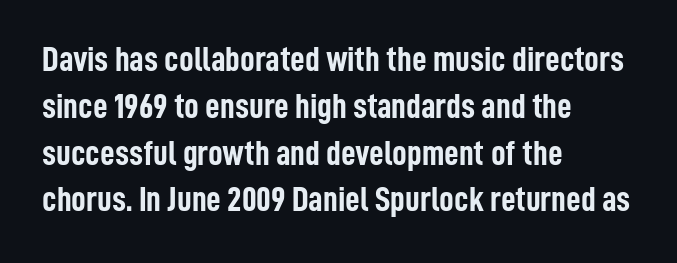
A normal amount of white space separates one row of letters from the next. The font is running at its bold setting. A classic flush-left, rag-right setting is used for this passage. Nothing sits at the stroke ends, so this counts as sans-serif.
